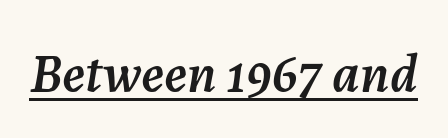
Q: Is the text italic (slanted)? A: Yes, it leans right by about 7 degrees.
Q: Is the text underlined? A: Yes.
Q: Is the spacing between letters normal or unusually wide? A: Normal.
Q: Width (condensed, normal, or wide)? A: Normal.
Q: Stroke contrast? A: Medium.
Q: x-height? A: Medium.
Q: Monospaced? A: No.
